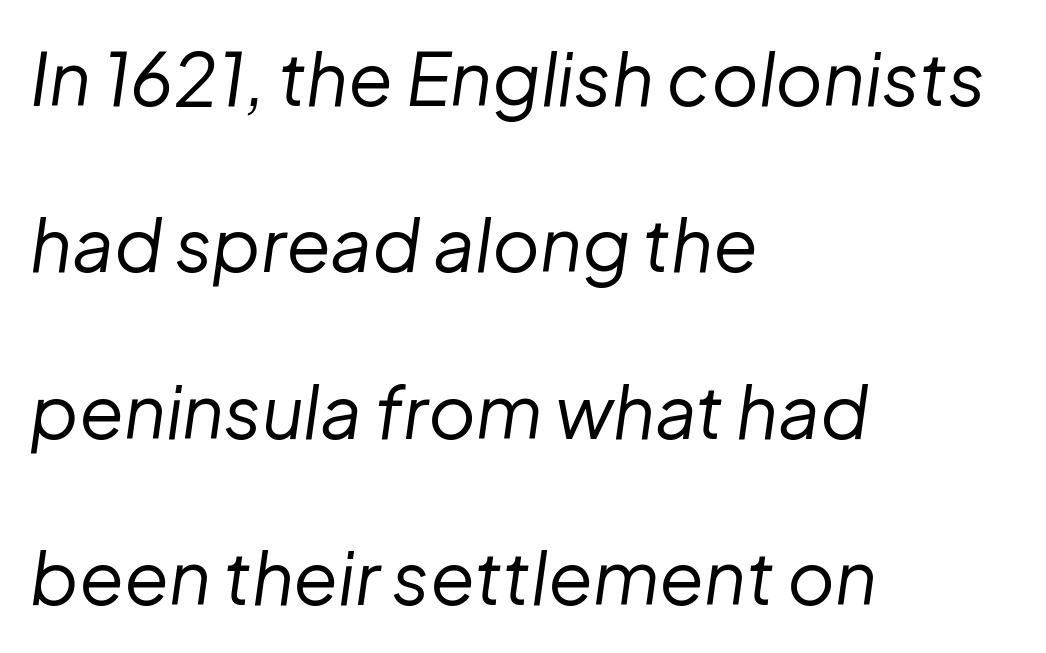
Varying glyph widths throughout — classic text-font behaviour. Students, observe: this is what heavily led, spacious text looks like. A quiet, ordinary-to-light weight characterises the typeface. Would a proofreader flag this as italicized? Yes. The string is rendered with underlining switched off. Tracking here is standard; glyphs follow each other at the usual distance.
